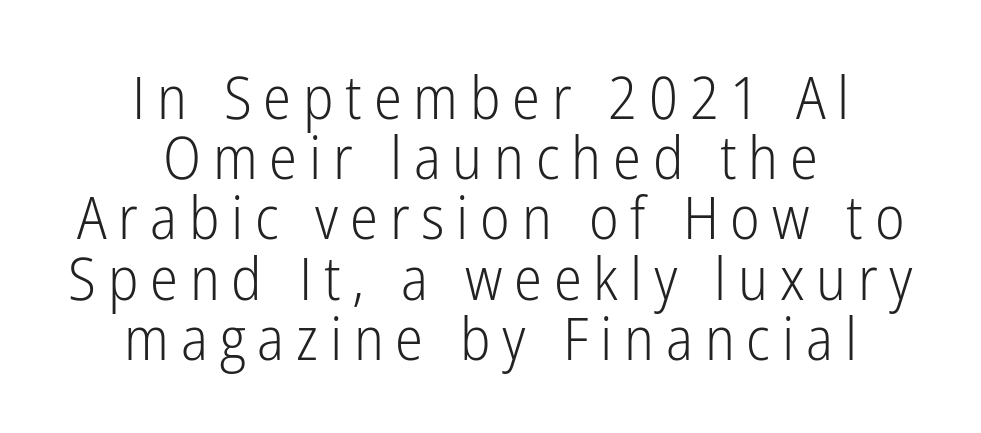
The image shows 59 px light, condensed sans-serif type, upright; set centered, tight line spacing (1.02x), unusually wide letter spacing (+0.2 em), not underlined; low stroke contrast and a medium x-height.
